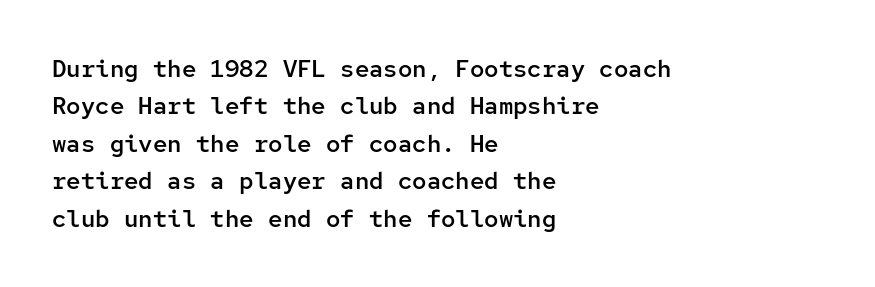
Q: Is the text bold? A: Semi-bold.
Q: Is the text italic (slanted)? A: No, it is upright.
Q: Is the text underlined? A: No.
Q: How is the paragraph aligned? A: Left-aligned.
Q: Is the spacing between letters normal or unusually wide? A: Normal.
Q: Is the spacing between lines tight, normal or loose? A: Normal.
